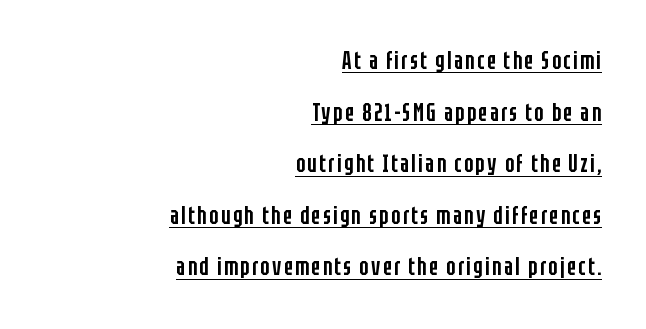
{"italic": "no", "bold": "semi", "underline": "yes", "align": "right", "line_spacing": "loose", "line_spacing_ratio": 2.15, "glyph_px": 24}
